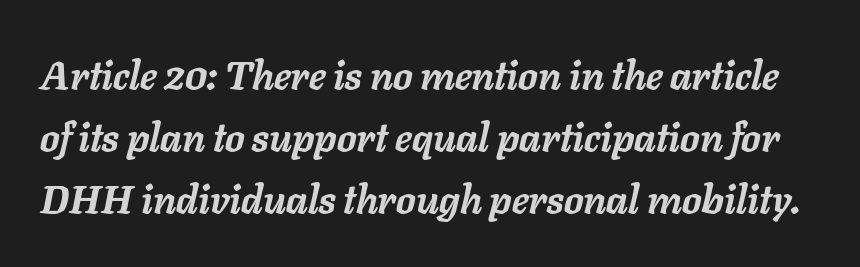
{"italic": "yes", "lean": "right", "slant_degrees": 11, "bold": "yes", "weight": "semibold", "width": "normal", "stroke_contrast": "low", "x_height": "medium", "monospaced": "no", "underline": "no", "line_spacing": "normal", "line_spacing_ratio": 1.59, "letter_spacing": "normal", "letter_spacing_em": 0.0, "glyph_px": 39}
